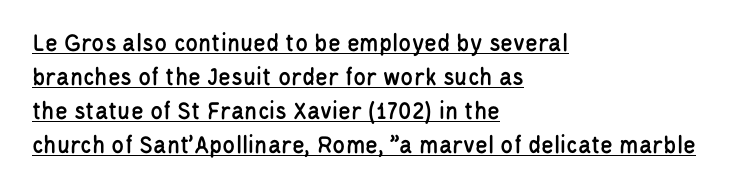
Q: Is the text italic (slanted)? A: No, it is upright.
Q: Is the text underlined? A: Yes.
Q: How is the paragraph aligned? A: Left-aligned.
Q: Is the spacing between letters normal or unusually wide? A: Normal.
Q: Is the spacing between lines tight, normal or loose? A: Normal.
